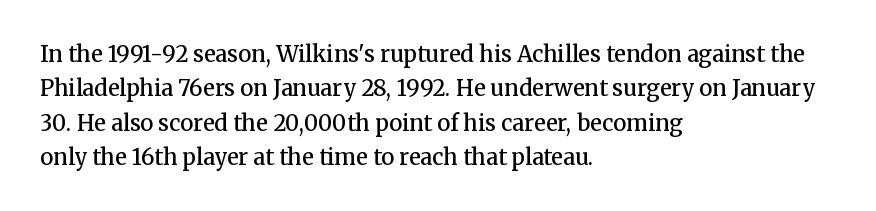
{"italic": "no", "bold": "semi", "underline": "no", "align": "left", "line_spacing": "normal", "line_spacing_ratio": 1.56, "letter_spacing": "normal", "letter_spacing_em": 0.0, "glyph_px": 22}
